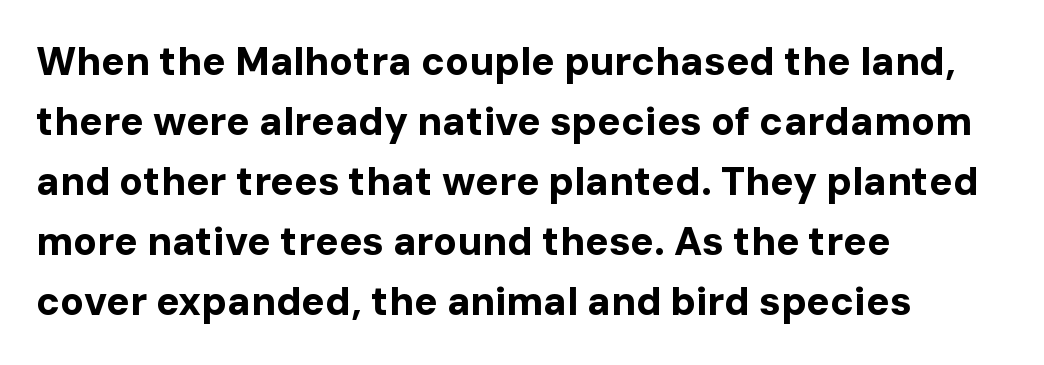
Look at the tracking — it's just the regular setting, nothing added. Classification — sans serif. The space between consecutive lines is moderate. Decoration check: the copy has no underline. Heft: maximum for text — a bold. The typesetter chose a ragged-right arrangement here.
